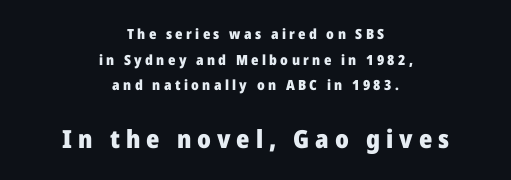
The image shows 25 px bold type, upright; set centered, line spacing 1.83x, unusually wide letter spacing (+0.24 em), not underlined; the second (bottom) block is 1.79x larger.
